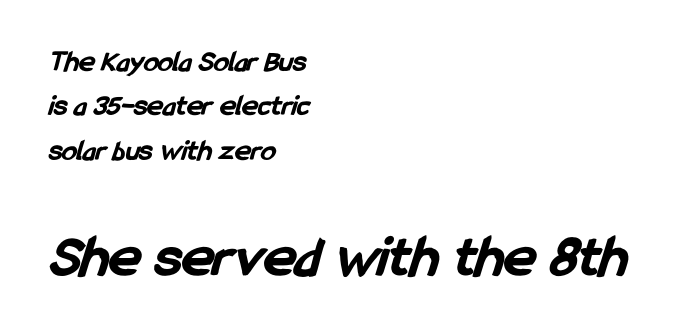
{"serif": "no", "bold": "yes", "weight": "bold", "width": "condensed", "stroke_contrast": "low", "x_height": "medium", "monospaced": "no", "underline": "no", "align": "left", "line_spacing": "normal", "line_spacing_ratio": 1.48, "letter_spacing": "normal", "letter_spacing_em": 0.0, "larger_block": "second", "size_ratio": 2.0, "glyph_px": 60}
